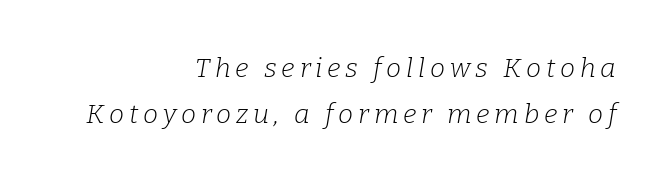
Q: Is the text bold? A: No.
Q: Is the text italic (slanted)? A: Yes, it leans right by about 9 degrees.
Q: Is the text underlined? A: No.
Q: How is the paragraph aligned? A: Right-aligned.
Q: Is the spacing between lines tight, normal or loose? A: Normal.
